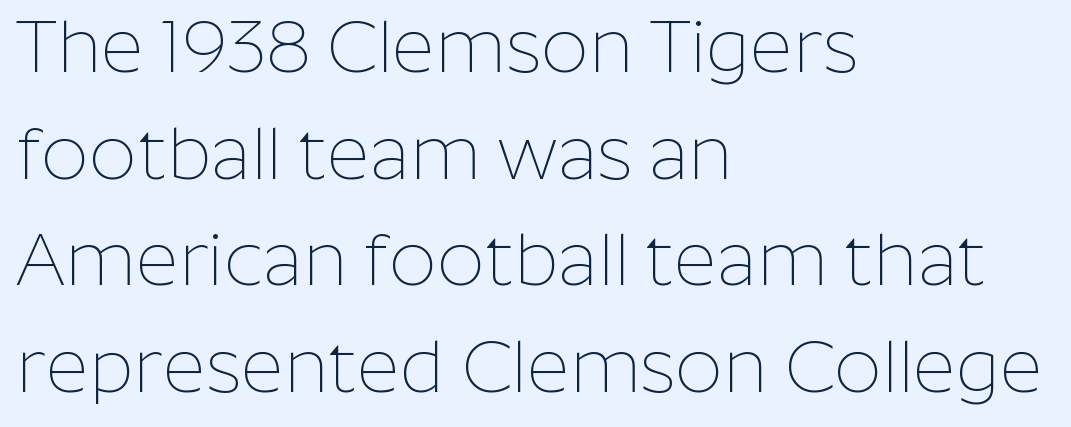
Looks like regular typesetting: each glyph gets only the width it needs. Inter-character spacing is left at the font's built-in metrics. Horizontally, the lines are justified to the leading edge only. The rows are spaced the way most documents space them. No heavy texture on the line: the type isn't bold. This is the regular roman posture of the typeface.
